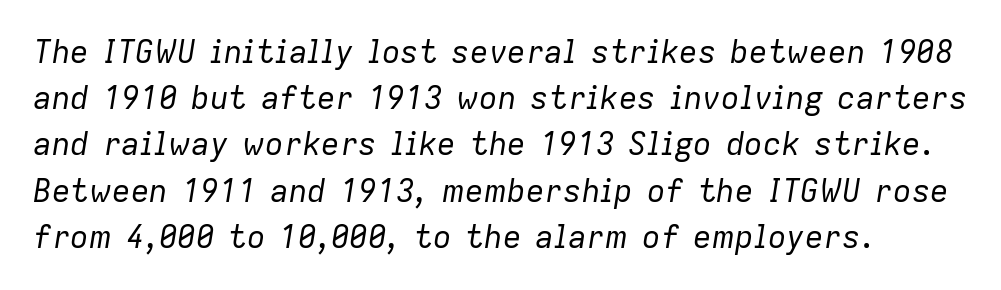
Q: Is the text bold? A: No.
Q: Is the text italic (slanted)? A: Yes, it leans right by about 9 degrees.
Q: Is the text underlined? A: No.
Q: Is the spacing between letters normal or unusually wide? A: Normal.
Q: Is the spacing between lines tight, normal or loose? A: Normal.
Q: Width (condensed, normal, or wide)? A: Normal.
Q: Stroke contrast? A: Low.
Q: x-height? A: Medium.
Q: Monospaced? A: No.
